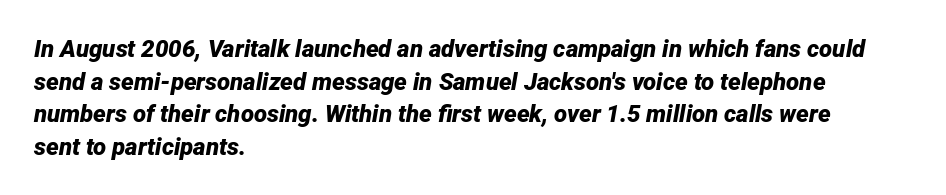
The image shows 24 px bold type, italic (leaning right); set left-aligned, normal line spacing (1.36x), normal letter spacing, not underlined.
